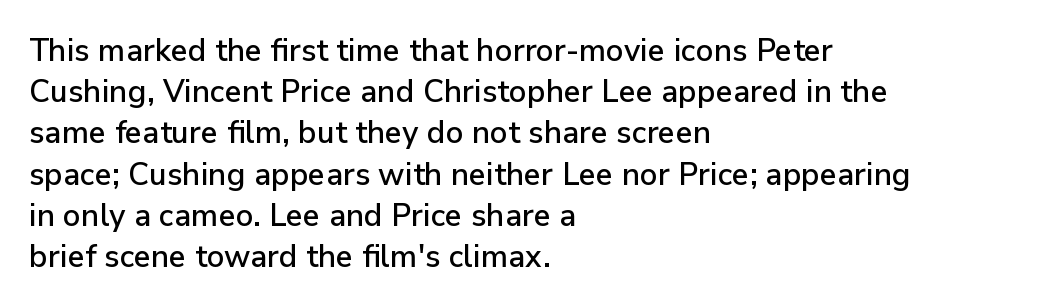
{"serif": "no", "italic": "no", "width": "normal", "stroke_contrast": "low", "x_height": "medium", "monospaced": "no", "underline": "no", "align": "left", "line_spacing": "normal", "line_spacing_ratio": 1.33, "letter_spacing": "normal", "letter_spacing_em": 0.0, "glyph_px": 31}
